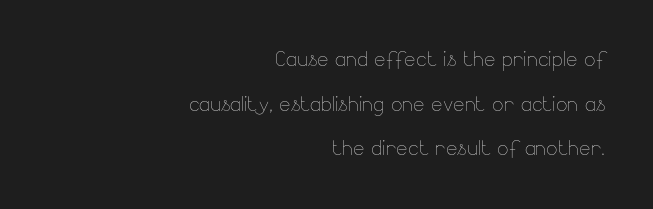
{"italic": "no", "bold": "no", "underline": "no", "align": "right", "line_spacing": "normal", "line_spacing_ratio": 1.65, "letter_spacing": "normal", "letter_spacing_em": 0.0, "glyph_px": 27}
